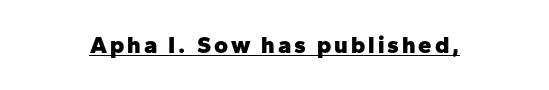
The string is rendered with underlining switched on. The face used here has the dense, thick strokes of a bold. This is roman type, the default non-slanted kind.
